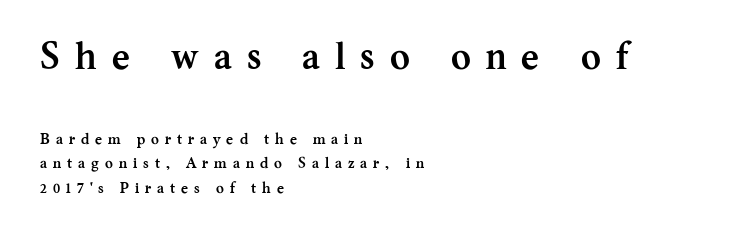
This block has exactly the height ordinary leading produces. Posture: vertical. Leftover space on each line is placed entirely after the last word. Proportional: the letters do not fall into vertical columns. Each glyph is drawn with heavy, bold strokes.
